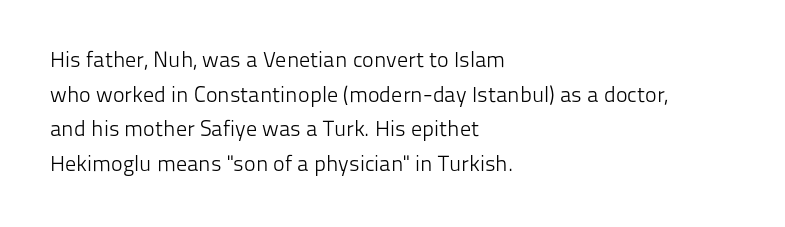
Which margin do the lines hug? The left one — the right edge is uneven. This is roman type, the default non-slanted kind. Summary of vertical rhythm: regular, with standard interline spacing. These glyphs show unthickened strokes, regular width or finer. The rendering keeps characters at their native spacing. The gap between lines stays unmarked.
